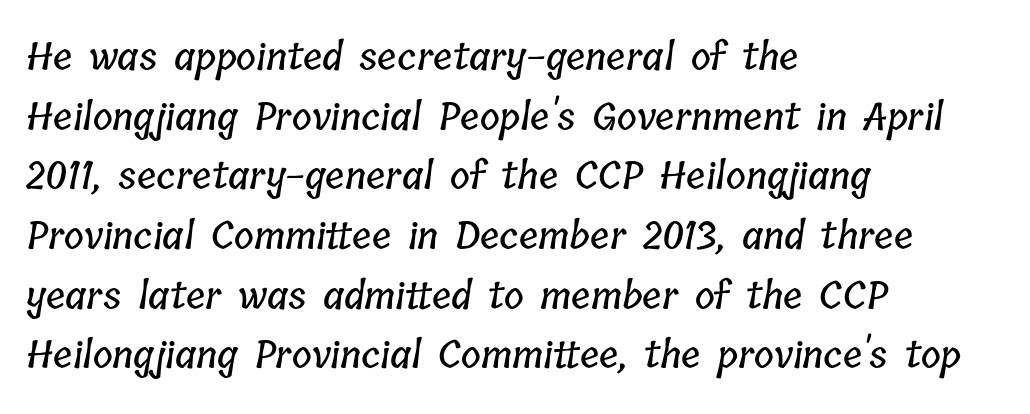
Interline gaps are of average width in this sample. No extra tracking has been applied to these lines. One-word summary of the alignment: left. The area under the type is left untouched. Do the characters align in a grid? No, the font is proportional.
